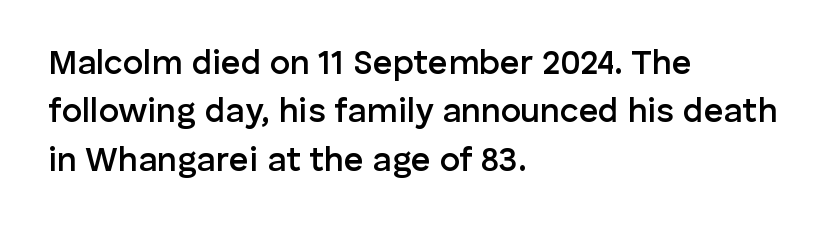
Q: Is the text bold? A: Semi-bold.
Q: Is the text italic (slanted)? A: No, it is upright.
Q: Is the typeface a serif or a sans-serif typeface? A: Sans-serif.
Q: Is the text underlined? A: No.
Q: How is the paragraph aligned? A: Left-aligned.
Q: Is the spacing between letters normal or unusually wide? A: Normal.
Q: Is the spacing between lines tight, normal or loose? A: Normal.
Q: Width (condensed, normal, or wide)? A: Normal.
Q: Stroke contrast? A: Low.
Q: x-height? A: Medium.
Q: Monospaced? A: No.
